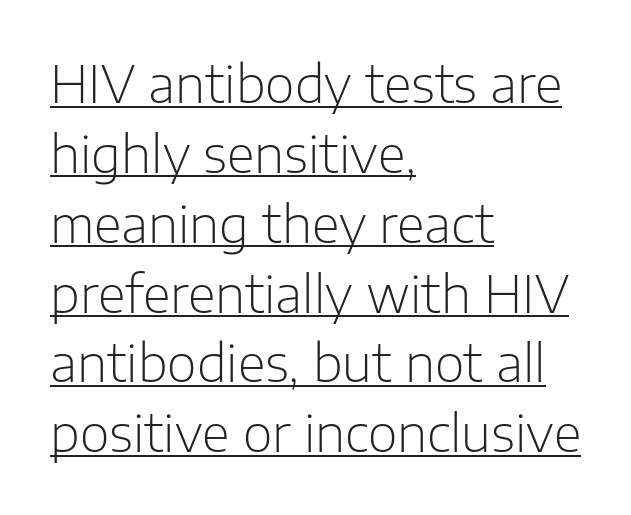
The image shows 51 px light sans-serif type, upright; set left-aligned, normal line spacing (1.37x), normal letter spacing, underlined; low stroke contrast and a medium x-height.
